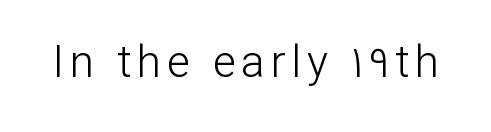
The face used here is proportionally spaced, like ordinary book or web type. Typographically, this falls in the sans-serif category. Any mark beneath the type? The region is blank. A quiet, ordinary-to-light weight characterises the typeface. Tall strokes in this sample are plumb rather than angled.
